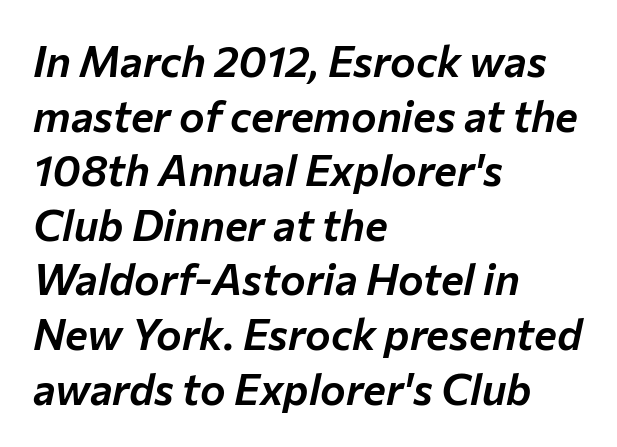
Q: Is the text italic (slanted)? A: Yes, it leans right by about 12 degrees.
Q: Is the text underlined? A: No.
Q: How is the paragraph aligned? A: Left-aligned.
Q: Is the spacing between letters normal or unusually wide? A: Normal.
Q: Is the spacing between lines tight, normal or loose? A: Normal.
Q: Width (condensed, normal, or wide)? A: Normal.
Q: Stroke contrast? A: Low.
Q: x-height? A: Medium.
Q: Monospaced? A: No.
